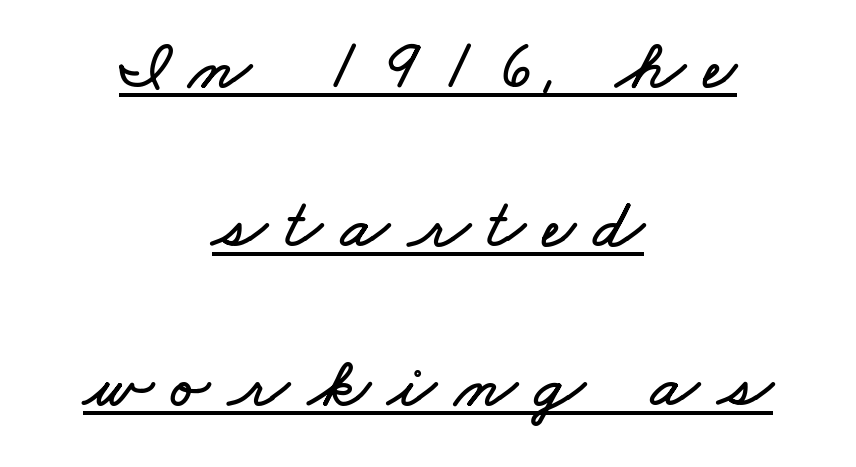
{"width": "wide", "stroke_contrast": "low", "x_height": "small", "monospaced": "no", "underline": "yes", "align": "center", "line_spacing": "loose", "line_spacing_ratio": 2.24, "letter_spacing": "wide", "letter_spacing_em": 0.26, "glyph_px": 71}
